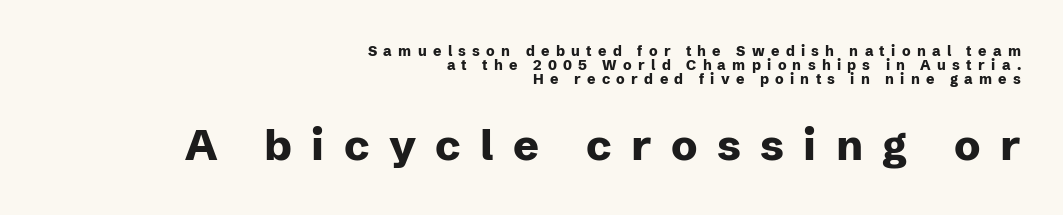
Q: Is the text bold? A: Yes.
Q: Is the text italic (slanted)? A: No, it is upright.
Q: Is the typeface a serif or a sans-serif typeface? A: Sans-serif.
Q: Is the text underlined? A: No.
Q: How is the paragraph aligned? A: Right-aligned.
Q: Is the spacing between letters normal or unusually wide? A: Unusually wide.
Q: Is the spacing between lines tight, normal or loose? A: Tight.
Q: Which block of text is set in a larger size, the first (top) or the second (bottom)? A: The second (bottom) one.
Q: Width (condensed, normal, or wide)? A: Normal.
Q: Stroke contrast? A: Low.
Q: x-height? A: Medium.
Q: Monospaced? A: No.
